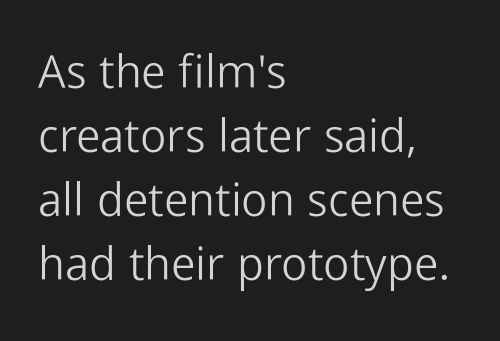
Typeset ragged right — the left edge is the straight one. Is this a fixed-width face? No — the glyphs have proportional, varying widths. Just letters on the line, the space beneath them empty. One glance says typical: line gaps are just what's usual. The rendering shows plain stroke endings on the letterforms — a sans-serif design.
